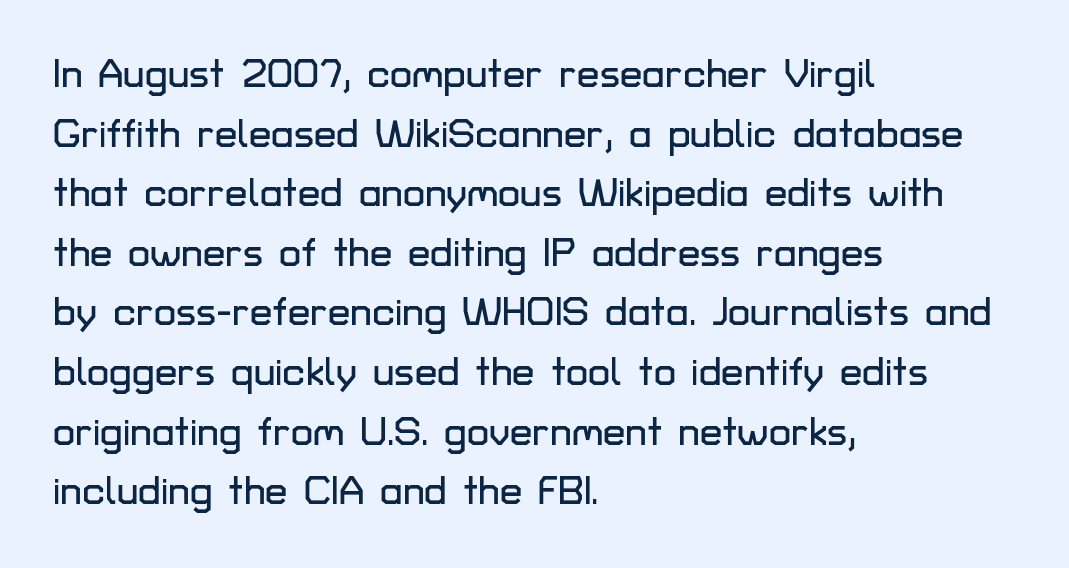
{"serif": "no", "italic": "no", "width": "normal", "stroke_contrast": "low", "x_height": "medium", "monospaced": "no", "underline": "no", "align": "left", "line_spacing": "normal", "line_spacing_ratio": 1.49, "letter_spacing": "normal", "letter_spacing_em": 0.0, "glyph_px": 40}
